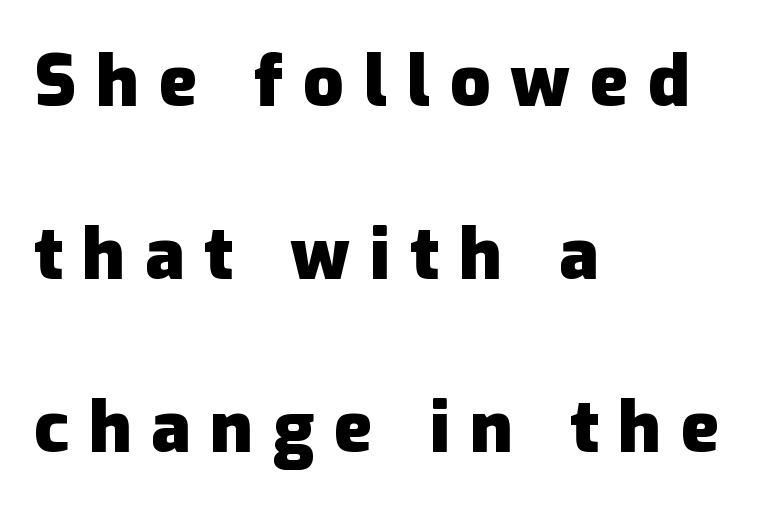
Compared with typical paragraphs, the rows here are farther apart. Note the varied advance widths — an 'i' is clearly narrower than an 'm'. Underlining? Definitely not there. This rendering widens character spacing well past its baseline value. Typographically, this falls in the sans-serif category.
